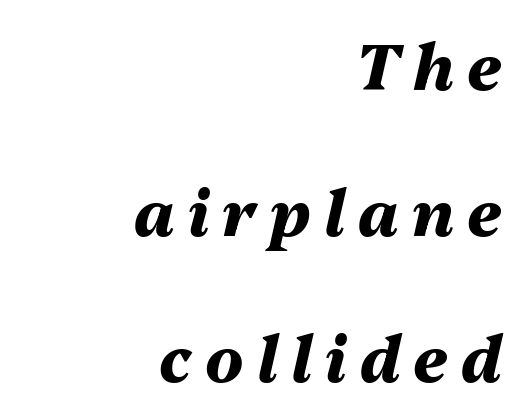
The text block is weighted toward the right margin, trailing off unevenly leftward. Lines of text with bare space underneath. Display-style spreading of the glyphs; the letterfit is very open. Does the leading feel generous? Absolutely, it's lavish. Designer's note — italics engaged.
